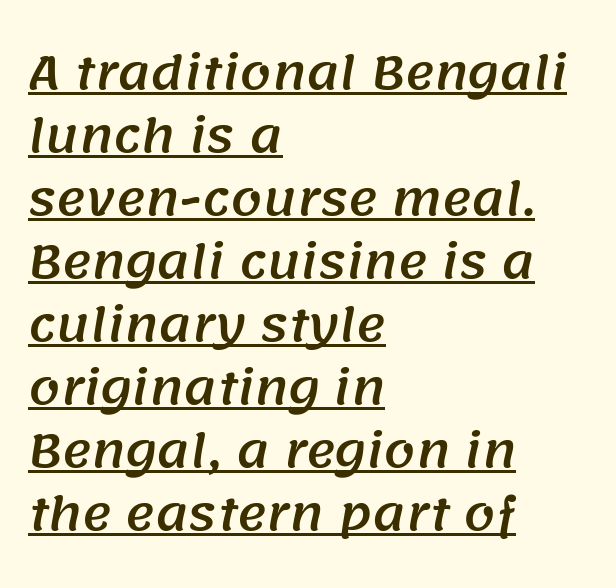
{"serif": "no", "width": "normal", "stroke_contrast": "medium", "x_height": "large", "monospaced": "no", "underline": "yes", "align": "left", "line_spacing": "normal", "line_spacing_ratio": 1.4, "letter_spacing": "normal", "letter_spacing_em": 0.0, "glyph_px": 45}
